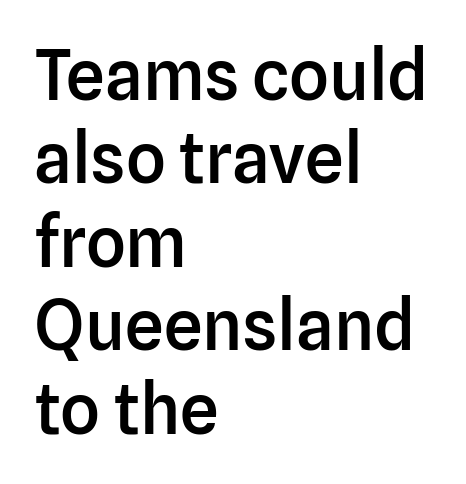
Q: Is the text bold? A: Semi-bold.
Q: Is the text italic (slanted)? A: No, it is upright.
Q: Is the typeface a serif or a sans-serif typeface? A: Sans-serif.
Q: Is the text underlined? A: No.
Q: How is the paragraph aligned? A: Left-aligned.
Q: Is the spacing between letters normal or unusually wide? A: Normal.
Q: Width (condensed, normal, or wide)? A: Normal.
Q: Stroke contrast? A: Low.
Q: x-height? A: Medium.
Q: Monospaced? A: No.
